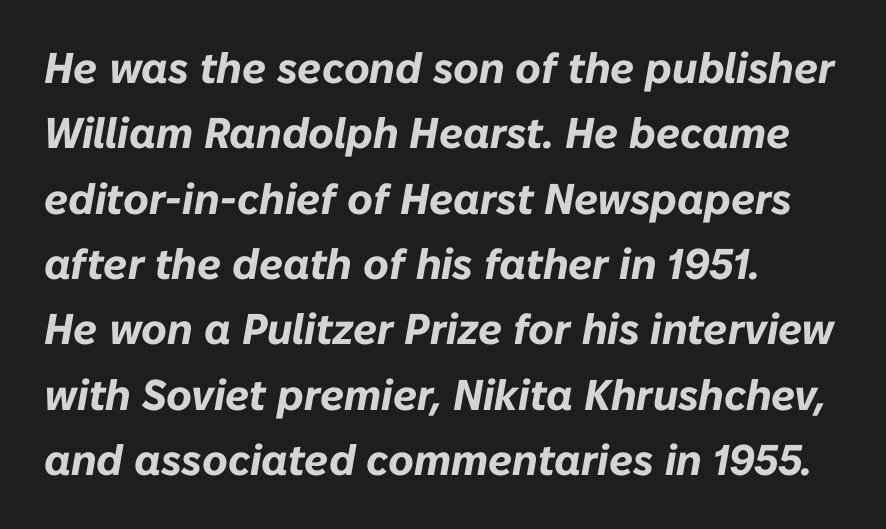
The image shows 43 px bold type, italic (leaning right); set left-aligned, normal line spacing (1.52x), normal letter spacing, not underlined; low stroke contrast and a medium x-height.
